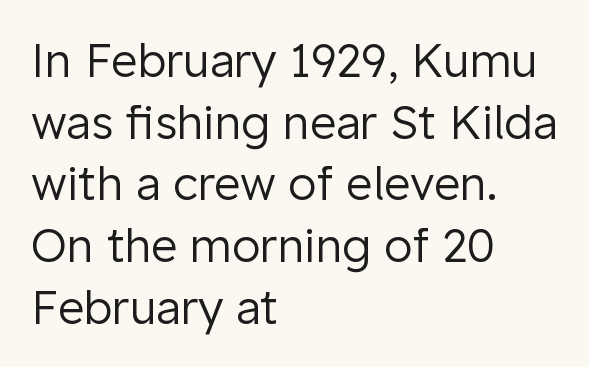
Q: Is the text bold? A: No.
Q: Is the text italic (slanted)? A: No, it is upright.
Q: Is the typeface a serif or a sans-serif typeface? A: Sans-serif.
Q: Is the text underlined? A: No.
Q: How is the paragraph aligned? A: Left-aligned.
Q: Is the spacing between letters normal or unusually wide? A: Normal.
Q: Is the spacing between lines tight, normal or loose? A: Normal.
Q: Width (condensed, normal, or wide)? A: Normal.
Q: Stroke contrast? A: Low.
Q: x-height? A: Medium.
Q: Monospaced? A: No.
